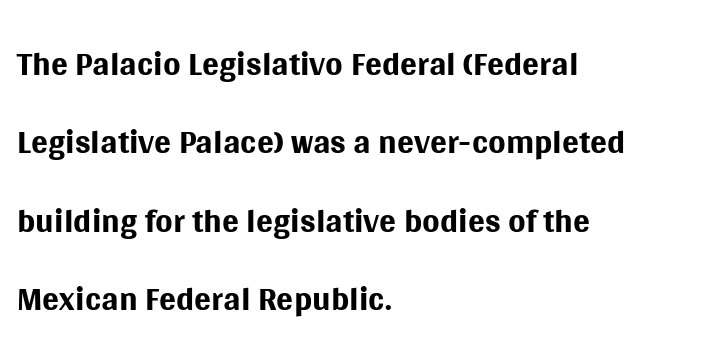
{"serif": "no", "italic": "no", "bold": "no", "weight": "regular", "width": "normal", "stroke_contrast": "medium", "x_height": "large", "monospaced": "no", "underline": "no", "align": "left", "line_spacing": "normal", "line_spacing_ratio": 1.57, "letter_spacing": "normal", "letter_spacing_em": 0.0, "glyph_px": 50}
